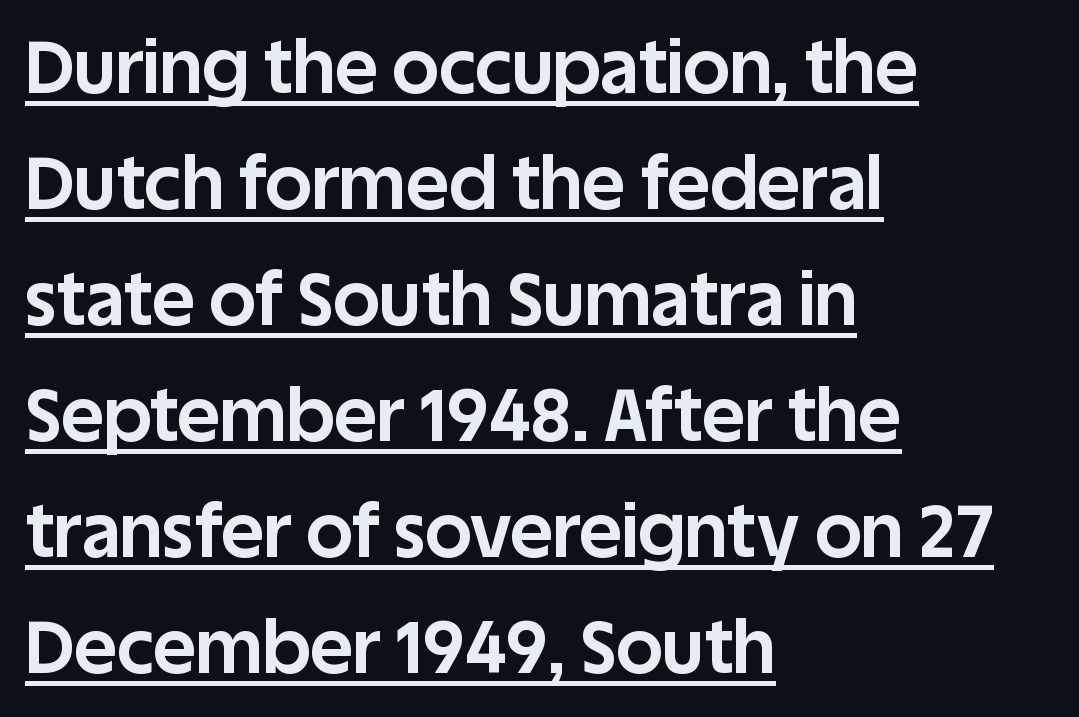
The image shows 73 px bold sans-serif type, upright; set left-aligned, normal line spacing (1.59x), normal letter spacing, underlined; low stroke contrast and a large x-height.
